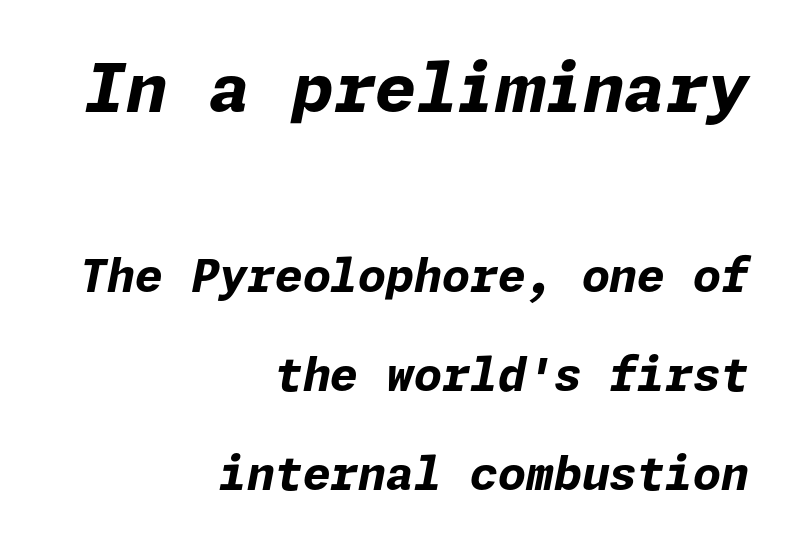
{"italic": "yes", "lean": "right", "slant_degrees": 11, "bold": "yes", "weight": "bold", "width": "normal", "stroke_contrast": "low", "x_height": "medium", "underline": "no", "align": "right", "line_spacing": "loose", "line_spacing_ratio": 2.2, "letter_spacing": "normal", "letter_spacing_em": 0.0, "larger_block": "first", "size_ratio": 1.49, "glyph_px": 67}
